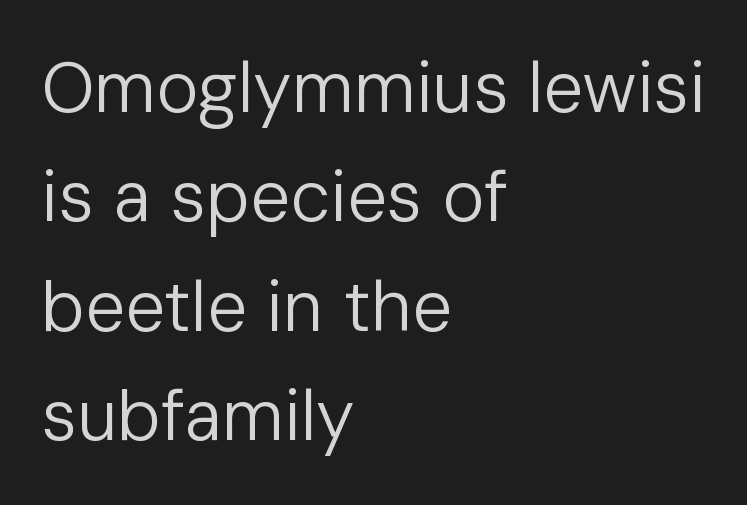
Regarding serifs, this sample does without them. The rendering keeps characters at their native spacing. Note the varied advance widths — an 'i' is clearly narrower than an 'm'. The paragraph has a hard left edge and a soft right edge. The face looks like a standard text weight, possibly lighter.
